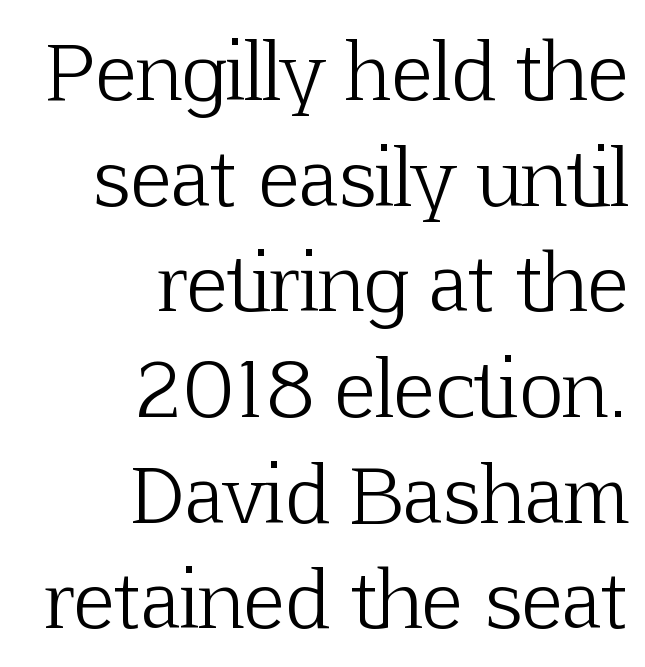
The image shows 76 px light serif type, upright; set right-aligned, normal line spacing (1.39x), normal letter spacing, not underlined; low stroke contrast and a medium x-height.
